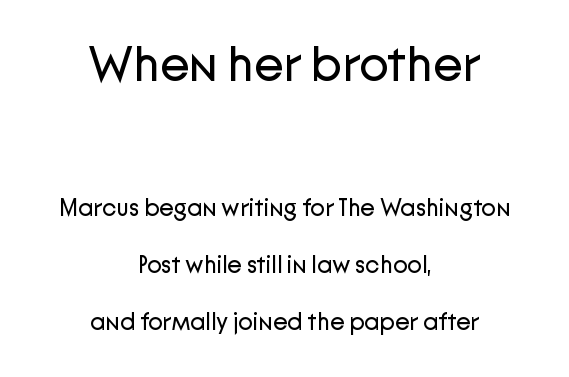
Is the letter spacing exaggerated? No — it looks like the ordinary default. Leading: increased. Stroke thickness stays within the range of a standard reading face or lighter. This rendering uses center alignment, leaving both contours irregular but symmetric.
